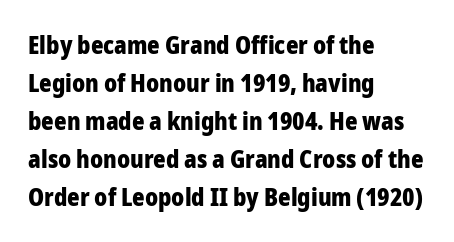
The image shows 24 px bold type, upright; set left-aligned, normal line spacing (1.58x), normal letter spacing, not underlined.
